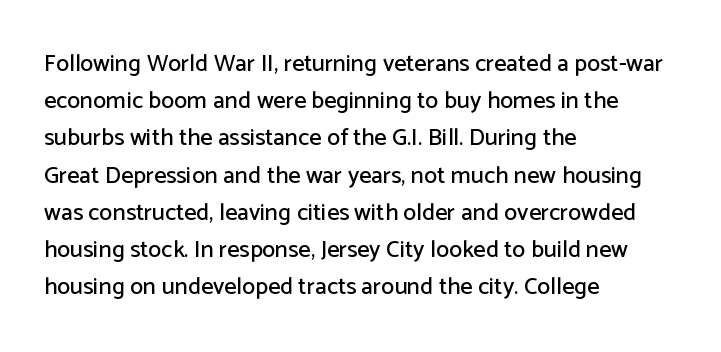
The image shows 24 px text type, upright; set left-aligned, normal line spacing (1.55x), normal letter spacing, not underlined.
